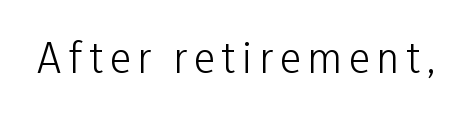
Q: Is the text bold? A: No.
Q: Is the text italic (slanted)? A: No, it is upright.
Q: Is the typeface a serif or a sans-serif typeface? A: Sans-serif.
Q: Is the text underlined? A: No.
Q: Width (condensed, normal, or wide)? A: Condensed.
Q: Stroke contrast? A: Low.
Q: x-height? A: Medium.
Q: Monospaced? A: No.
